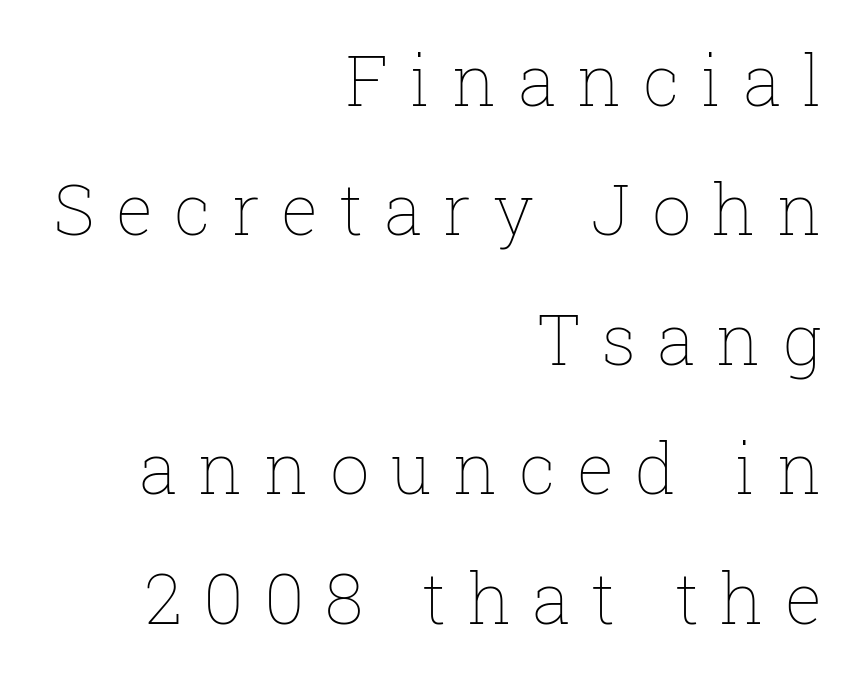
The image shows 70 px thin type, upright; set right-aligned, line spacing 1.85x, unusually wide letter spacing (+0.3 em), not underlined; low stroke contrast and a medium x-height.
